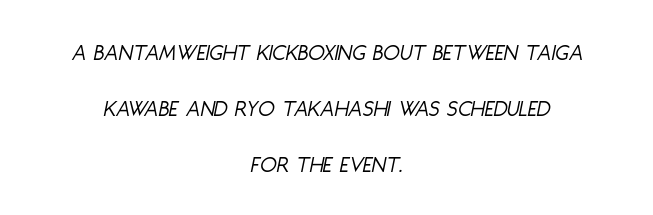
{"italic": "yes", "lean": "right", "slant_degrees": 11, "bold": "no", "underline": "no", "align": "center", "line_spacing": "loose", "line_spacing_ratio": 2.34, "letter_spacing": "normal", "letter_spacing_em": 0.0, "glyph_px": 24}
